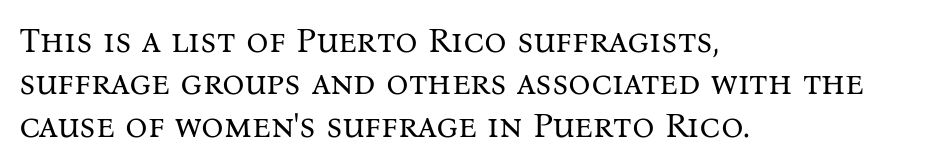
These lines are set flush left with a ragged right edge. The cut favours lightness, reaching ordinary text weight at its darkest. Posture: upright roman. Glyph-to-glyph distance matches everyday printed text. A typesetter would call this proportional, since set widths differ per character. Rule under the text: the space is simply empty.
